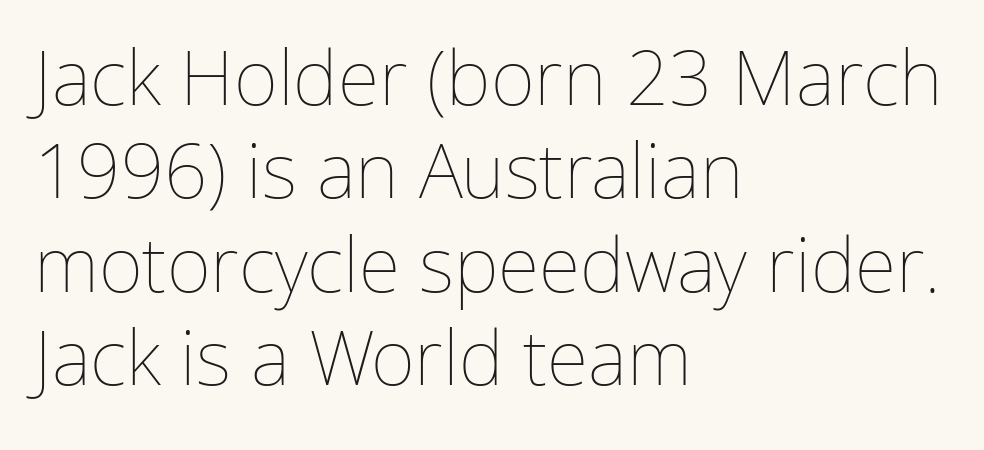
The image shows 76 px thin type, upright; set left-aligned, line spacing 1.23x, normal letter spacing, not underlined; low stroke contrast and a medium x-height.
